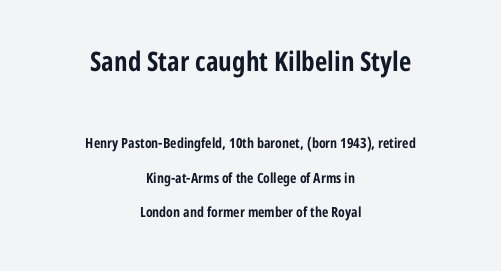
{"italic": "no", "bold": "yes", "underline": "no", "align": "center", "line_spacing": "loose", "line_spacing_ratio": 2.47, "letter_spacing": "normal", "letter_spacing_em": 0.0, "larger_block": "first", "size_ratio": 1.93, "glyph_px": 27}
